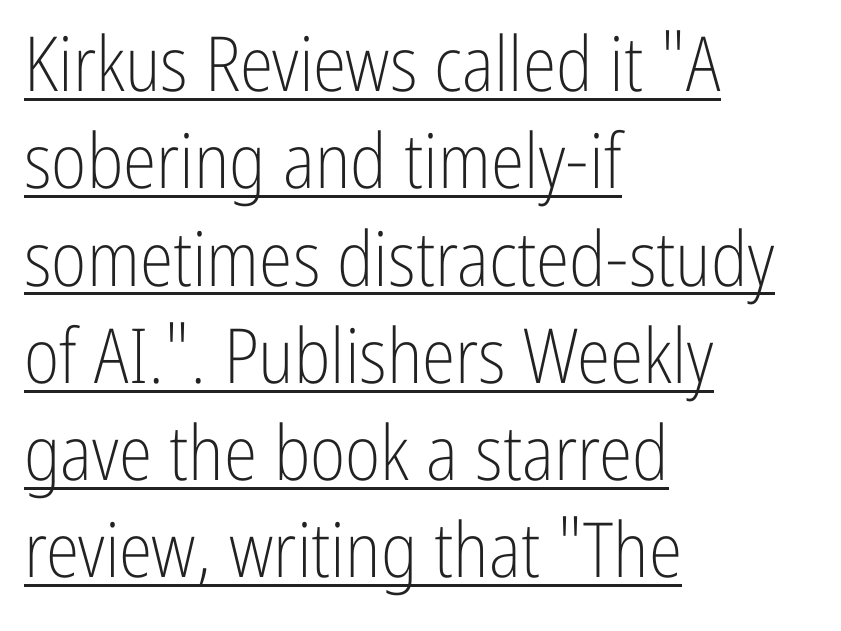
The image shows 76 px light, condensed sans-serif type, upright; set left-aligned, normal line spacing (1.28x), normal letter spacing, underlined; low stroke contrast and a medium x-height.
